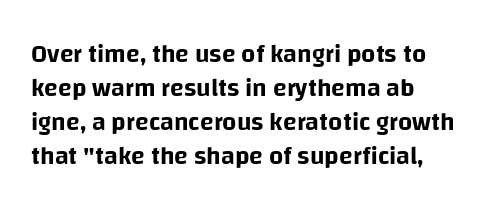
{"italic": "no", "underline": "no", "align": "left", "line_spacing": "normal", "line_spacing_ratio": 1.36, "letter_spacing": "normal", "letter_spacing_em": 0.0, "glyph_px": 25}
